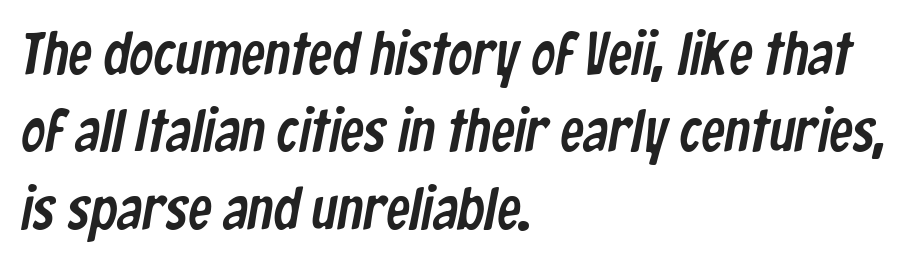
Q: Is the typeface a serif or a sans-serif typeface? A: Sans-serif.
Q: Is the text underlined? A: No.
Q: How is the paragraph aligned? A: Left-aligned.
Q: Is the spacing between letters normal or unusually wide? A: Normal.
Q: Is the spacing between lines tight, normal or loose? A: Normal.
Q: Width (condensed, normal, or wide)? A: Condensed.
Q: Stroke contrast? A: Low.
Q: x-height? A: Medium.
Q: Monospaced? A: No.
